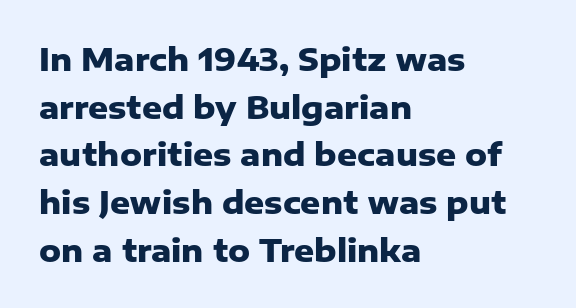
Q: Is the text bold? A: Yes.
Q: Is the text italic (slanted)? A: No, it is upright.
Q: Is the typeface a serif or a sans-serif typeface? A: Sans-serif.
Q: Is the text underlined? A: No.
Q: How is the paragraph aligned? A: Left-aligned.
Q: Is the spacing between letters normal or unusually wide? A: Normal.
Q: Is the spacing between lines tight, normal or loose? A: Normal.
Q: Width (condensed, normal, or wide)? A: Normal.
Q: Stroke contrast? A: Low.
Q: x-height? A: Medium.
Q: Monospaced? A: No.
